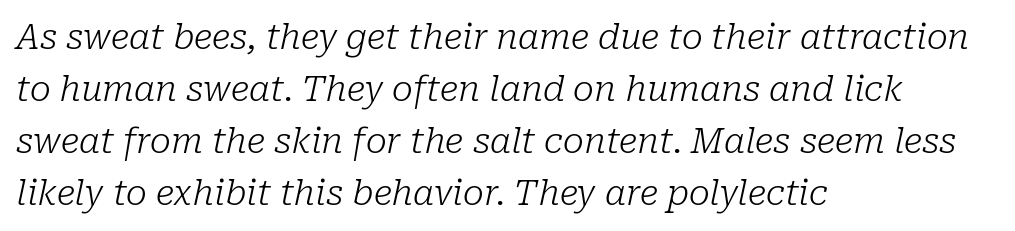
The image shows 35 px light serif type, italic (leaning right); set left-aligned, normal line spacing (1.49x), normal letter spacing, not underlined; low stroke contrast and a medium x-height.
